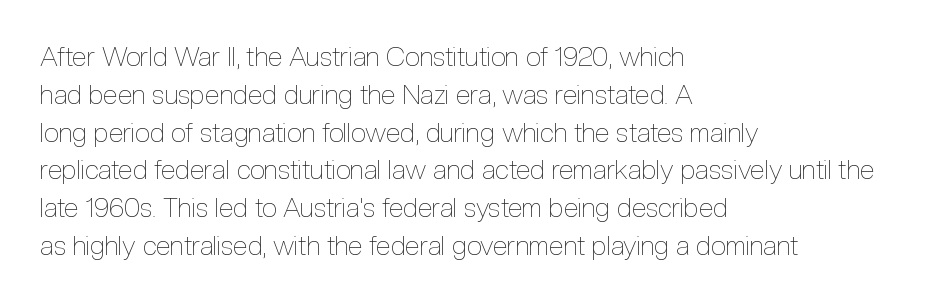
Short note: letters normally spaced. These lines are set flush left with a ragged right edge. The passage shown is not bold in any degree. Rows of type keep a routine distance in the vertical direction. This is the regular roman posture of the typeface.
